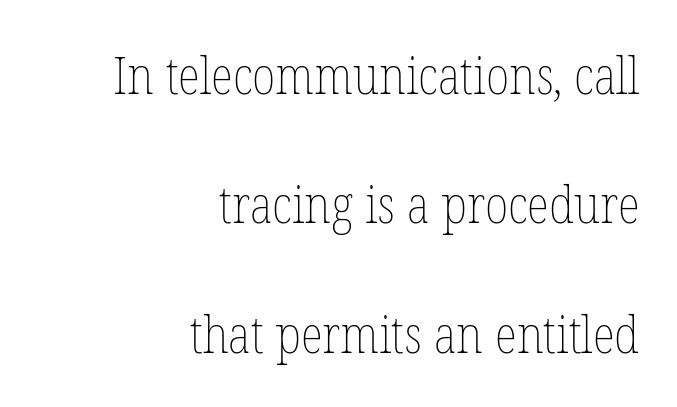
Q: Is the text bold? A: No.
Q: Is the text italic (slanted)? A: No, it is upright.
Q: Is the text underlined? A: No.
Q: How is the paragraph aligned? A: Right-aligned.
Q: Is the spacing between letters normal or unusually wide? A: Normal.
Q: Is the spacing between lines tight, normal or loose? A: Loose.
Q: Width (condensed, normal, or wide)? A: Condensed.
Q: Stroke contrast? A: Low.
Q: x-height? A: Medium.
Q: Monospaced? A: No.
